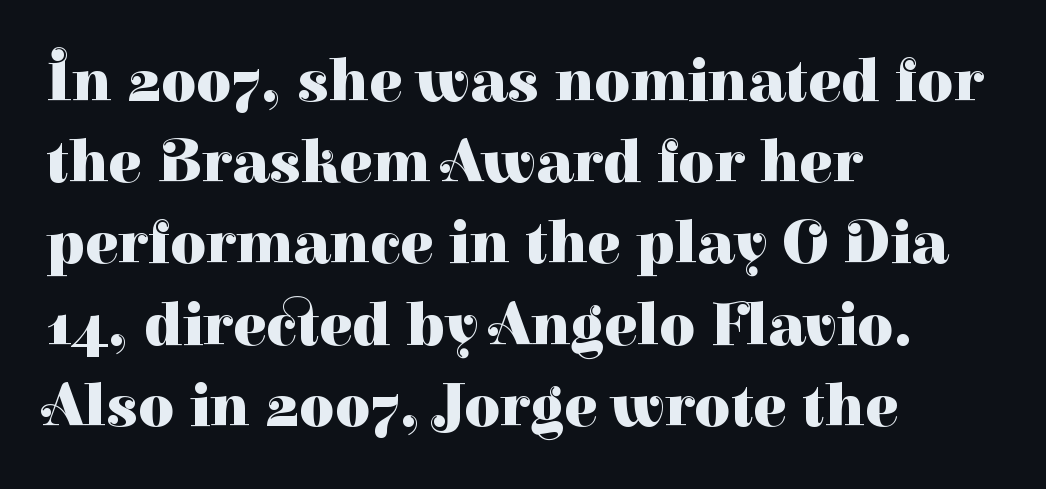
The image shows 62 px heavy serif type, upright; set left-aligned, normal line spacing (1.31x), normal letter spacing, not underlined; high stroke contrast and a medium x-height.
